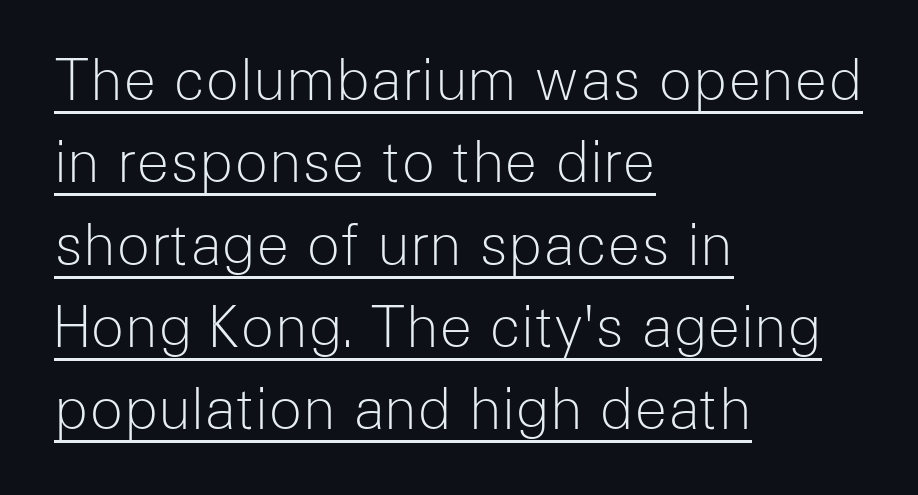
{"serif": "no", "italic": "no", "bold": "no", "weight": "light", "width": "normal", "stroke_contrast": "low", "x_height": "medium", "monospaced": "no", "underline": "yes", "align": "left", "line_spacing": "normal", "line_spacing_ratio": 1.47, "letter_spacing": "normal", "letter_spacing_em": 0.0, "glyph_px": 56}
